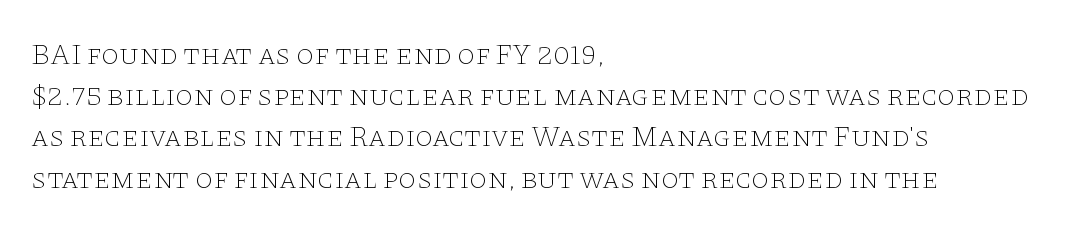
Q: Is the text bold? A: No.
Q: Is the text italic (slanted)? A: No, it is upright.
Q: Is the typeface a serif or a sans-serif typeface? A: Serif.
Q: Is the text underlined? A: No.
Q: How is the paragraph aligned? A: Left-aligned.
Q: Is the spacing between letters normal or unusually wide? A: Normal.
Q: Is the spacing between lines tight, normal or loose? A: Normal.
Q: Width (condensed, normal, or wide)? A: Wide.
Q: Stroke contrast? A: Low.
Q: x-height? A: Large.
Q: Monospaced? A: No.
